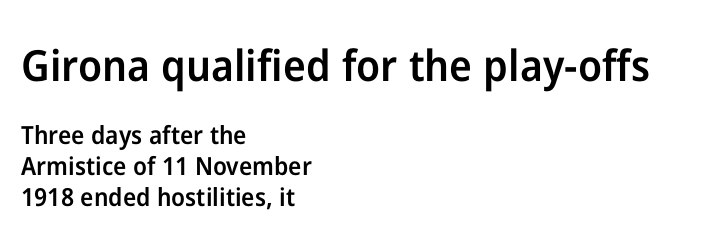
The image shows 43 px semibold sans-serif type, upright; set left-aligned, line spacing 1.24x, normal letter spacing, not underlined; the first (top) block is 1.72x larger; low stroke contrast and a medium x-height.
